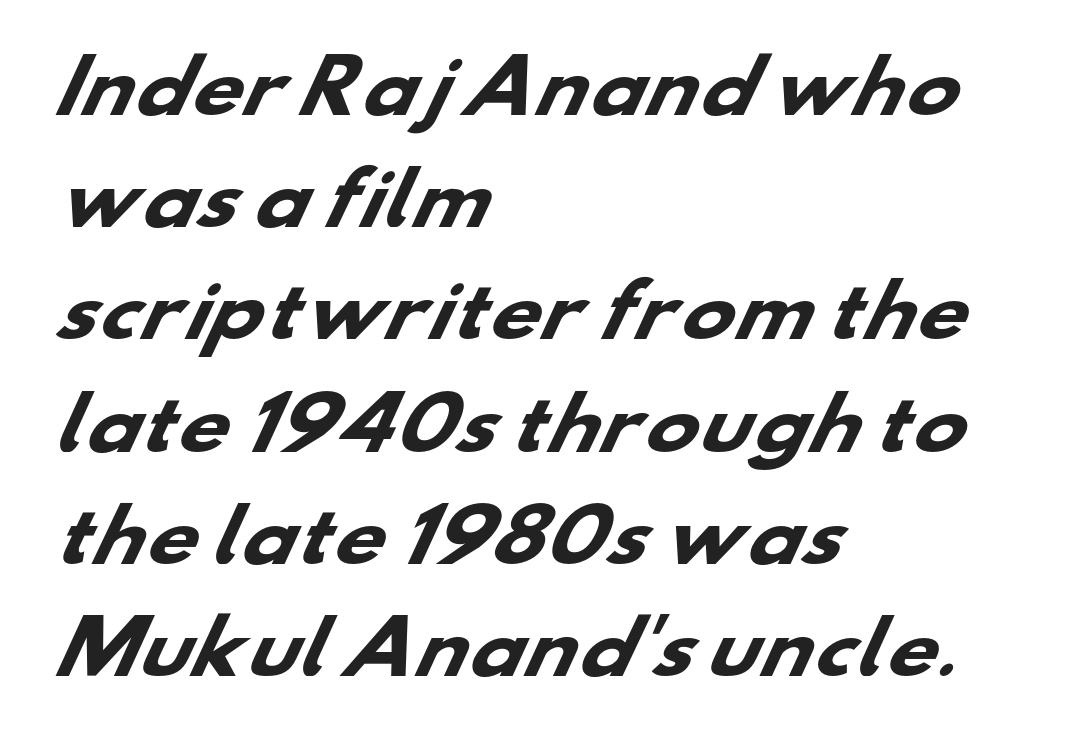
{"serif": "no", "bold": "yes", "weight": "heavy", "width": "wide", "stroke_contrast": "low", "x_height": "small", "monospaced": "no", "underline": "no", "align": "left", "line_spacing": "normal", "line_spacing_ratio": 1.58, "letter_spacing": "normal", "letter_spacing_em": 0.0, "glyph_px": 71}
